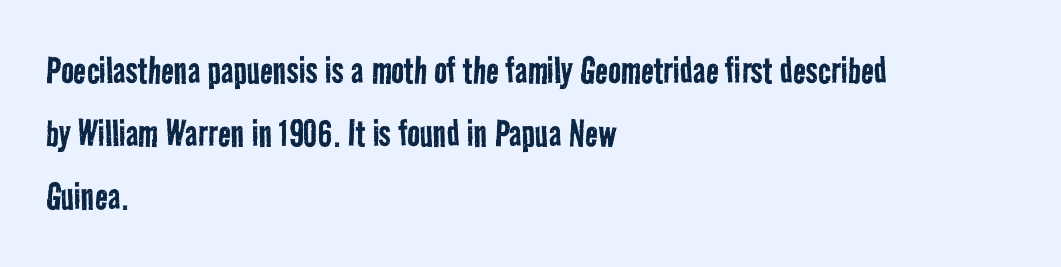
{"serif": "no", "bold": "no", "weight": "regular", "width": "condensed", "stroke_contrast": "low", "x_height": "medium", "monospaced": "no", "underline": "no", "align": "left", "line_spacing": "normal", "line_spacing_ratio": 1.47, "letter_spacing": "normal", "letter_spacing_em": 0.0, "glyph_px": 43}
